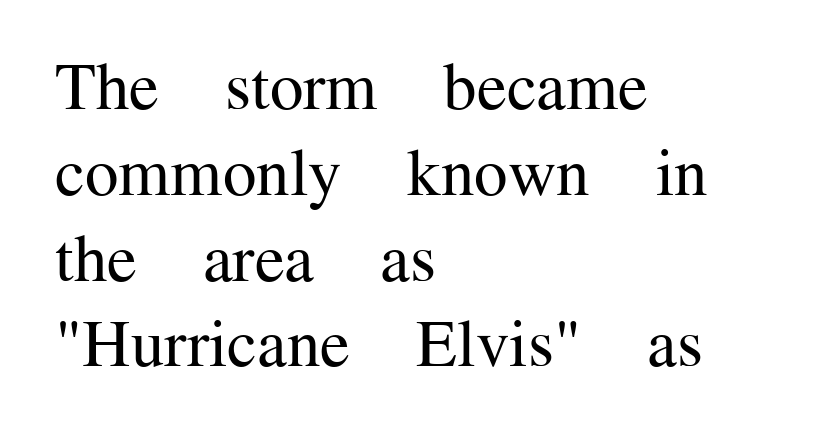
{"serif": "yes", "italic": "no", "bold": "no", "weight": "regular", "width": "normal", "stroke_contrast": "medium", "x_height": "medium", "monospaced": "no", "underline": "no", "align": "left", "line_spacing": "normal", "line_spacing_ratio": 1.28, "letter_spacing": "normal", "letter_spacing_em": 0.0, "glyph_px": 67}
